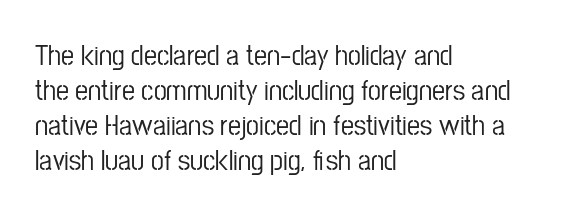
Letterform terminals end flat and unadorned throughout the passage. Here the designer chose a conventional face with non-uniform glyph widths. The axis of the letterforms is exactly vertical. How are the letters spaced? Ordinarily, with no added tracking. The ragged edge is on the right, which tells us the setting is flush left.
